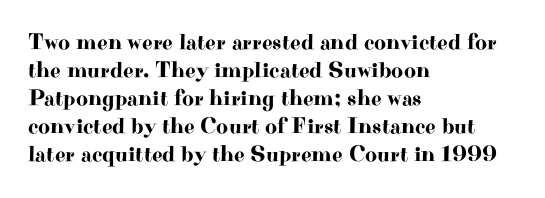
The image shows 23 px text type, upright; set left-aligned, line spacing 1.22x, normal letter spacing, not underlined.
